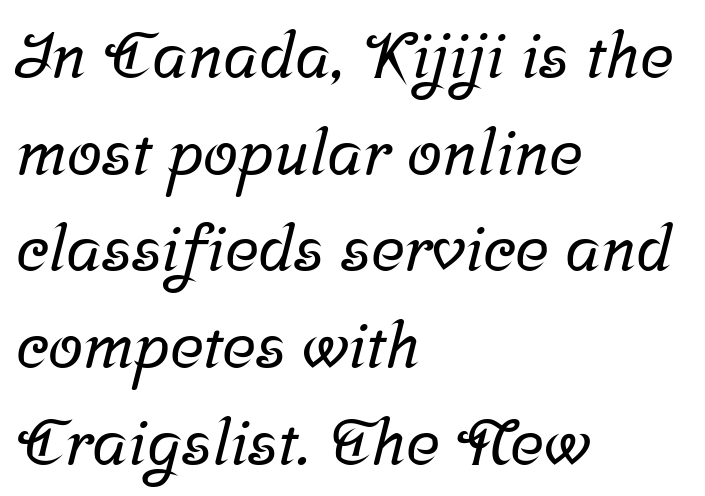
{"width": "normal", "stroke_contrast": "low", "x_height": "medium", "monospaced": "no", "underline": "no", "align": "left", "line_spacing": "normal", "line_spacing_ratio": 1.51, "letter_spacing": "normal", "letter_spacing_em": 0.0, "glyph_px": 64}
